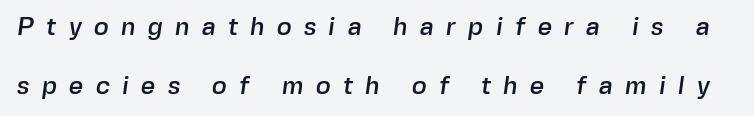
Characters follow at a spacing far wider than the type designer built in. Clear beneath every line of the passage. These lines stand farther apart than default settings would place them.
